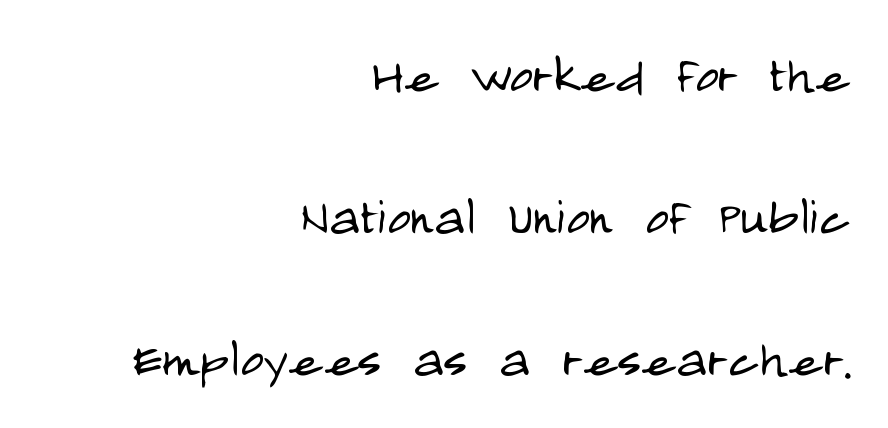
The image shows 64 px light, condensed sans-serif type, upright; set right-aligned, loose line spacing (2.22x), normal letter spacing, not underlined; low stroke contrast and a large x-height.
